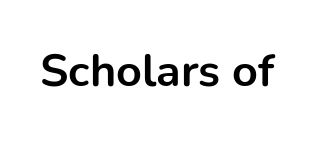
Q: Is the text bold? A: Yes.
Q: Is the text italic (slanted)? A: No, it is upright.
Q: Is the typeface a serif or a sans-serif typeface? A: Sans-serif.
Q: Is the text underlined? A: No.
Q: Is the spacing between letters normal or unusually wide? A: Normal.
Q: Width (condensed, normal, or wide)? A: Normal.
Q: Stroke contrast? A: Low.
Q: x-height? A: Medium.
Q: Monospaced? A: No.
